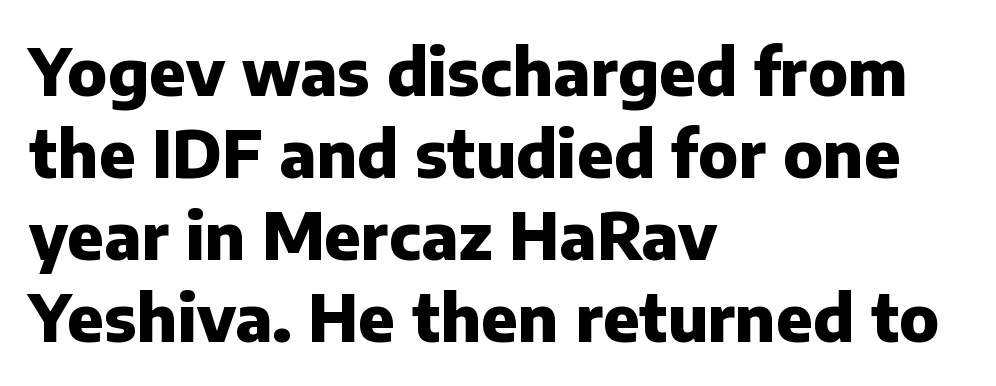
The image shows 65 px heavy sans-serif type, upright; set left-aligned, normal line spacing (1.26x), normal letter spacing, not underlined; low stroke contrast and a medium x-height.
